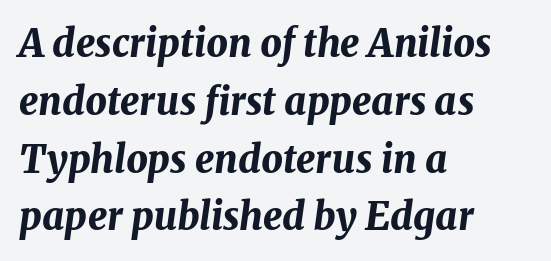
Q: Is the text bold? A: Yes.
Q: Is the text italic (slanted)? A: Yes, it leans right by about 8 degrees.
Q: Is the text underlined? A: No.
Q: How is the paragraph aligned? A: Left-aligned.
Q: Is the spacing between letters normal or unusually wide? A: Normal.
Q: Is the spacing between lines tight, normal or loose? A: Normal.
Q: Width (condensed, normal, or wide)? A: Normal.
Q: Stroke contrast? A: Medium.
Q: x-height? A: Medium.
Q: Monospaced? A: No.
